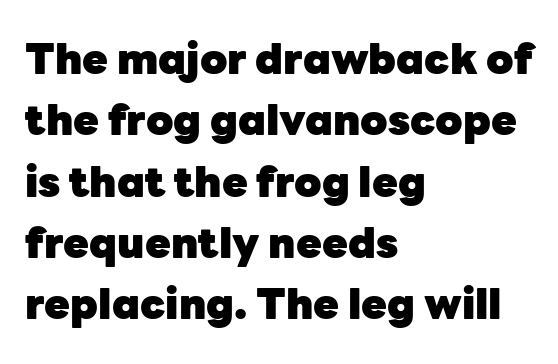
{"serif": "no", "italic": "no", "bold": "yes", "weight": "heavy", "width": "normal", "stroke_contrast": "low", "x_height": "medium", "monospaced": "no", "underline": "no", "align": "left", "line_spacing": "normal", "line_spacing_ratio": 1.46, "letter_spacing": "normal", "letter_spacing_em": 0.0, "glyph_px": 42}
